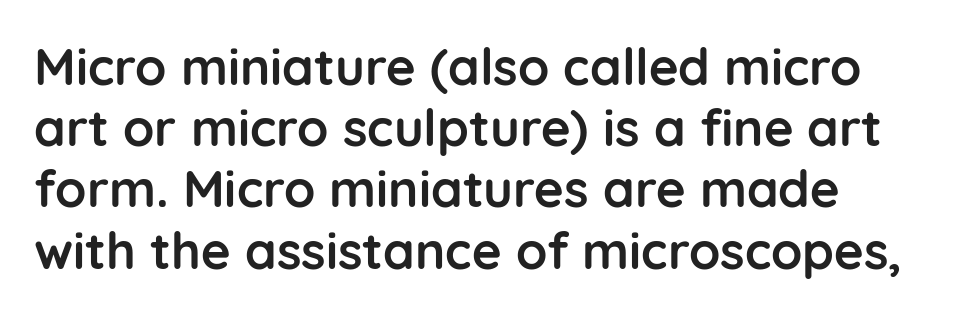
The image shows 51 px semibold sans-serif type, upright; set left-aligned, line spacing 1.2x, normal letter spacing, not underlined; low stroke contrast and a medium x-height.
